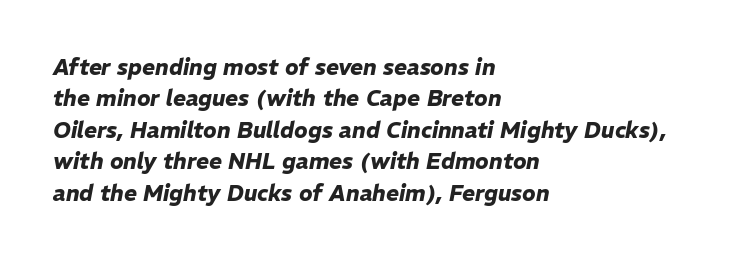
In terms of leading, this rendering sits right in the middle. Would a proofreader flag this as italicized? Yes. Typeset ragged right — the left edge is the straight one. Plenty of ink on the page — the face is bold. A clean baseline with only descenders dipping below it. Glyph-to-glyph distance matches everyday printed text.
